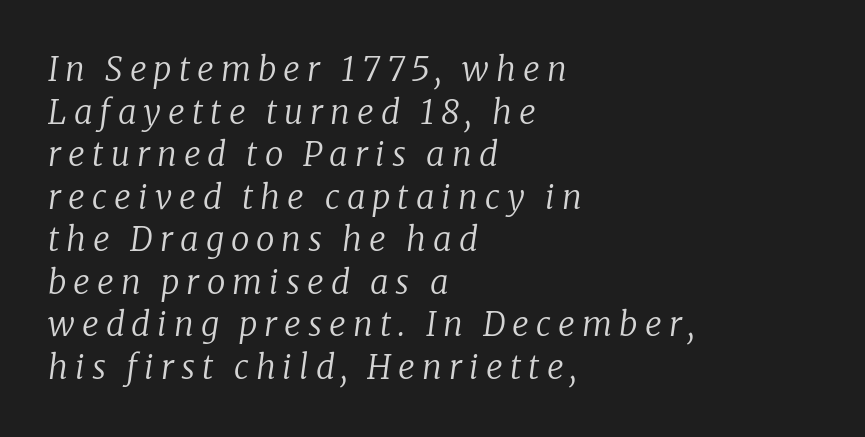
{"serif": "yes", "italic": "yes", "lean": "right", "slant_degrees": 8, "bold": "no", "weight": "regular", "width": "normal", "stroke_contrast": "low", "x_height": "medium", "monospaced": "no", "underline": "no", "align": "left", "line_spacing": "normal", "line_spacing_ratio": 1.29, "letter_spacing": "wide", "letter_spacing_em": 0.21, "glyph_px": 33}
